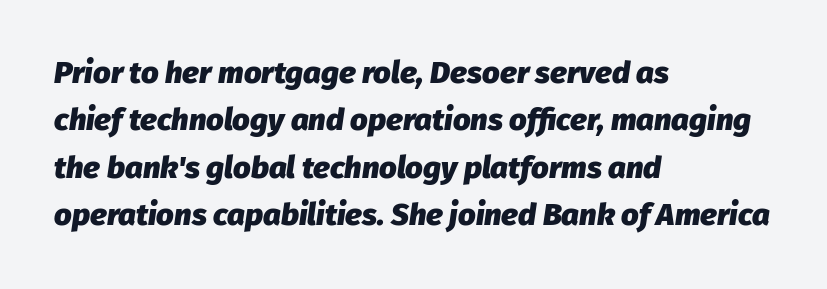
{"italic": "yes", "lean": "right", "slant_degrees": 8, "bold": "yes", "weight": "heavy", "width": "normal", "stroke_contrast": "low", "x_height": "medium", "monospaced": "no", "underline": "no", "align": "left", "line_spacing": "normal", "line_spacing_ratio": 1.53, "letter_spacing": "normal", "letter_spacing_em": 0.0, "glyph_px": 31}
